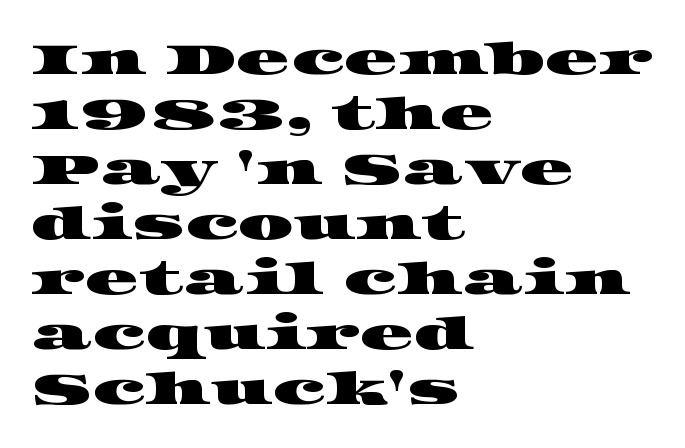
Visually the block forms a straight wall on the left and a jagged coastline on the right. The specimen omits any rule beneath the text block's lines. Look at the tracking — it's just the regular setting, nothing added. Is this a sans? No — the strokes have serifs. The designer left line spacing at the default. Do the characters align in a grid? No, the font is proportional.
